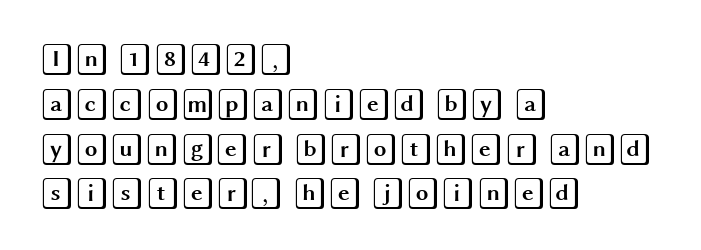
{"italic": "no", "width": "wide", "x_height": "large", "underline": "no", "align": "left", "line_spacing": "normal", "line_spacing_ratio": 1.4, "letter_spacing": "normal", "letter_spacing_em": 0.0, "glyph_px": 32}
